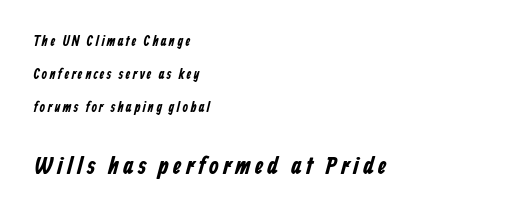
The image shows 25 px text type; set left-aligned, loose line spacing (2.34x), not underlined; the second (bottom) block is 1.79x larger.
